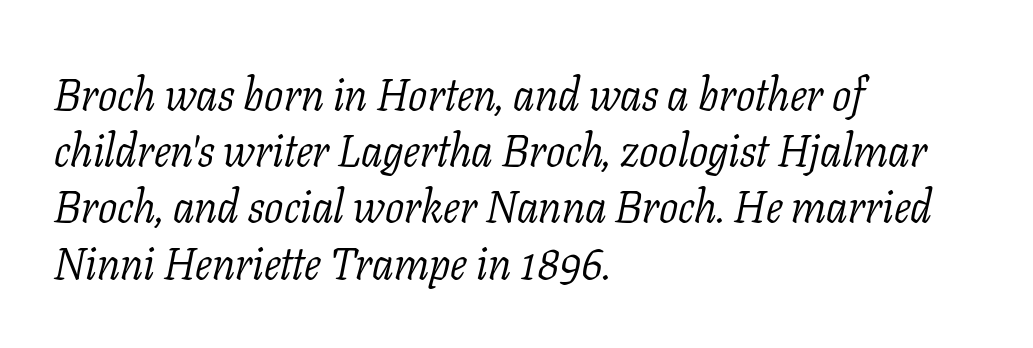
Q: Is the text bold? A: No.
Q: Is the text italic (slanted)? A: Yes, it leans right by about 11 degrees.
Q: Is the typeface a serif or a sans-serif typeface? A: Serif.
Q: Is the text underlined? A: No.
Q: How is the paragraph aligned? A: Left-aligned.
Q: Is the spacing between letters normal or unusually wide? A: Normal.
Q: Is the spacing between lines tight, normal or loose? A: Normal.
Q: Width (condensed, normal, or wide)? A: Normal.
Q: Stroke contrast? A: Low.
Q: x-height? A: Medium.
Q: Monospaced? A: No.
